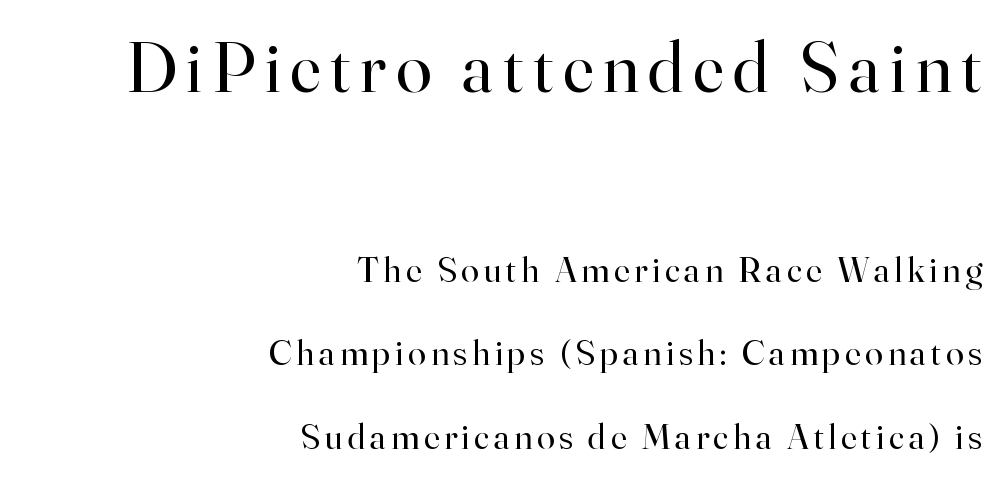
Q: Is the text bold? A: No.
Q: Is the text italic (slanted)? A: No, it is upright.
Q: Is the typeface a serif or a sans-serif typeface? A: Serif.
Q: Is the text underlined? A: No.
Q: How is the paragraph aligned? A: Right-aligned.
Q: Is the spacing between lines tight, normal or loose? A: Loose.
Q: Which block of text is set in a larger size, the first (top) or the second (bottom)? A: The first (top) one.
Q: Width (condensed, normal, or wide)? A: Normal.
Q: Stroke contrast? A: High.
Q: x-height? A: Small.
Q: Monospaced? A: No.
